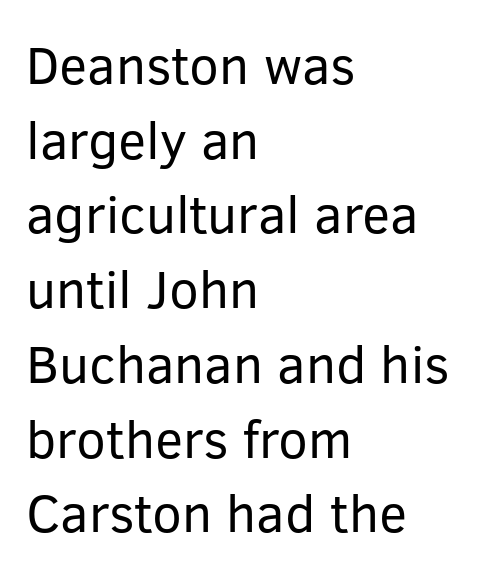
The image shows 53 px regular-weight sans-serif type, upright; set left-aligned, normal line spacing (1.41x), normal letter spacing, not underlined; low stroke contrast and a medium x-height.
